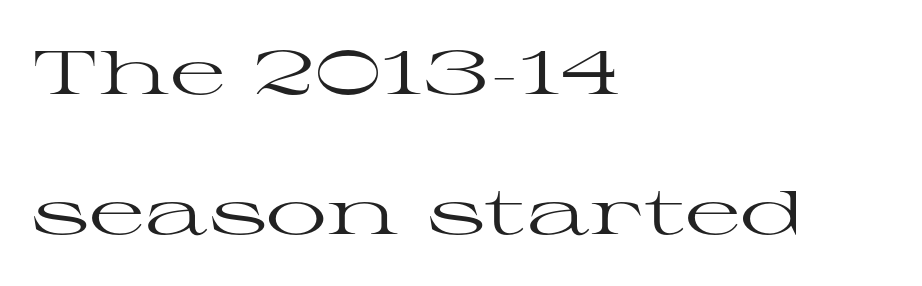
Q: Is the text bold? A: No.
Q: Is the text italic (slanted)? A: No, it is upright.
Q: Is the typeface a serif or a sans-serif typeface? A: Serif.
Q: Is the text underlined? A: No.
Q: How is the paragraph aligned? A: Left-aligned.
Q: Is the spacing between letters normal or unusually wide? A: Normal.
Q: Is the spacing between lines tight, normal or loose? A: Loose.
Q: Width (condensed, normal, or wide)? A: Wide.
Q: Stroke contrast? A: High.
Q: x-height? A: Medium.
Q: Monospaced? A: No.
